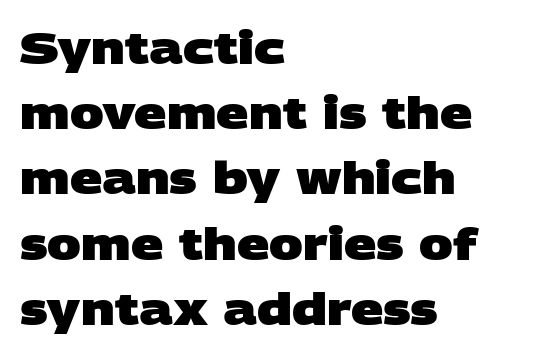
{"serif": "no", "bold": "yes", "weight": "heavy", "width": "wide", "stroke_contrast": "low", "x_height": "large", "monospaced": "no", "underline": "no", "align": "left", "line_spacing": "normal", "line_spacing_ratio": 1.45, "letter_spacing": "normal", "letter_spacing_em": 0.0, "glyph_px": 45}
